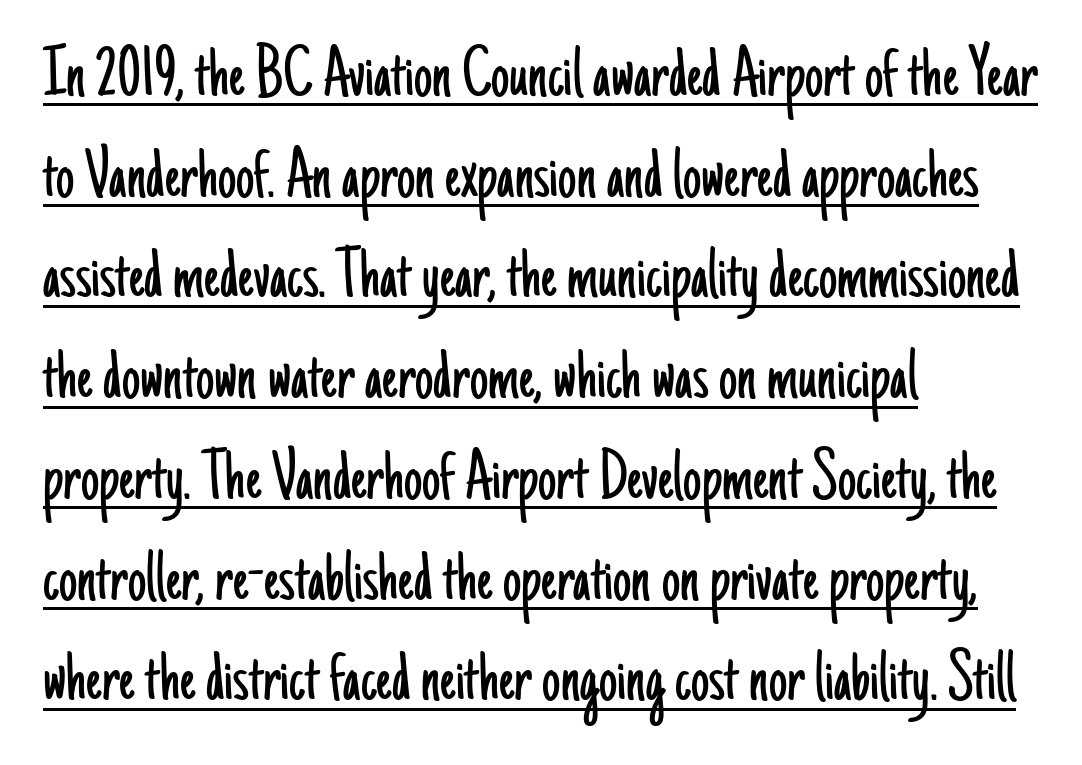
Q: Is the text bold? A: No.
Q: Is the text italic (slanted)? A: No, it is upright.
Q: Is the typeface a serif or a sans-serif typeface? A: Sans-serif.
Q: Is the text underlined? A: Yes.
Q: How is the paragraph aligned? A: Left-aligned.
Q: Is the spacing between letters normal or unusually wide? A: Normal.
Q: Is the spacing between lines tight, normal or loose? A: Normal.
Q: Width (condensed, normal, or wide)? A: Condensed.
Q: Stroke contrast? A: Low.
Q: x-height? A: Small.
Q: Monospaced? A: No.
